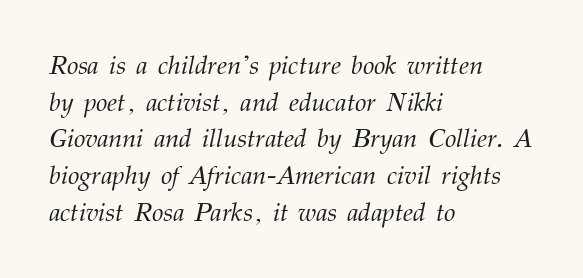
Q: Is the text bold? A: No.
Q: Is the text italic (slanted)? A: Yes, it leans right by about 12 degrees.
Q: Is the text underlined? A: No.
Q: How is the paragraph aligned? A: Left-aligned.
Q: Is the spacing between letters normal or unusually wide? A: Normal.
Q: Is the spacing between lines tight, normal or loose? A: Normal.
